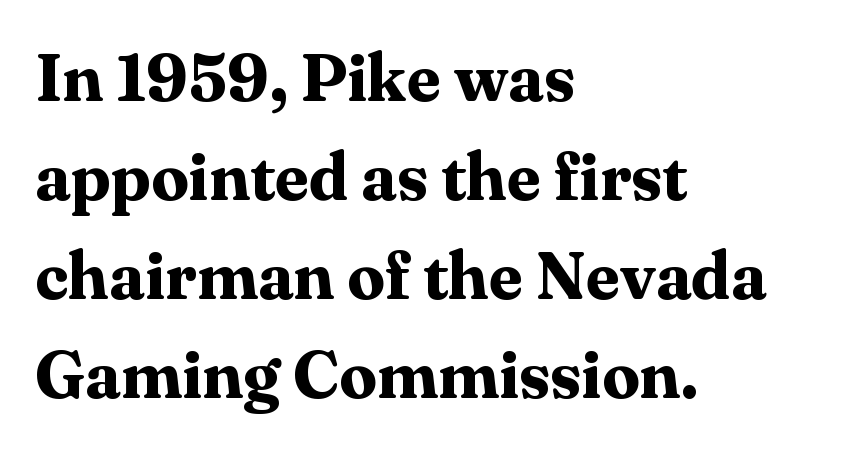
The image shows 67 px bold serif type, upright; set left-aligned, normal line spacing (1.48x), normal letter spacing, not underlined; medium stroke contrast and a medium x-height.
